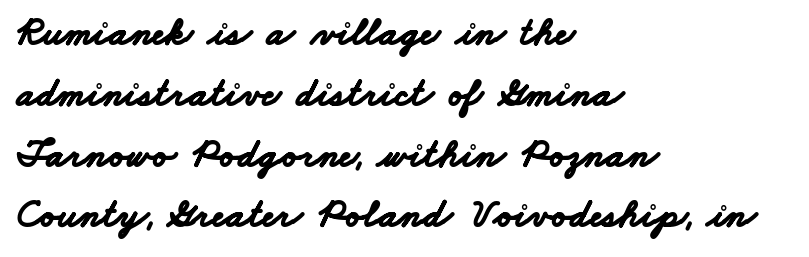
Serifs: no, the terminals of the letterforms are clean. Plain, unruled lines of type. Here the glyphs are tracked normally, forming tight word shapes. Line spacing here is normal. Proportional: the letters do not fall into vertical columns. Is the block centered? No — it sits flush against the left margin.
